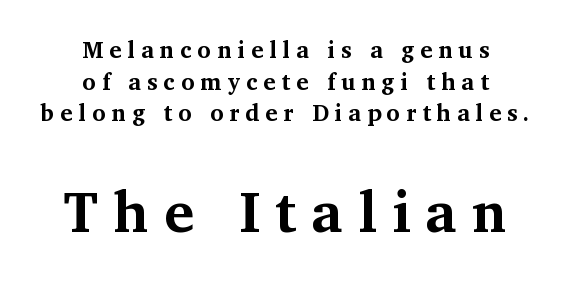
Q: Is the text bold? A: Yes.
Q: Is the text italic (slanted)? A: No, it is upright.
Q: Is the typeface a serif or a sans-serif typeface? A: Serif.
Q: Is the text underlined? A: No.
Q: How is the paragraph aligned? A: Centered.
Q: Is the spacing between letters normal or unusually wide? A: Unusually wide.
Q: Is the spacing between lines tight, normal or loose? A: Normal.
Q: Which block of text is set in a larger size, the first (top) or the second (bottom)? A: The second (bottom) one.
Q: Width (condensed, normal, or wide)? A: Normal.
Q: Stroke contrast? A: Medium.
Q: x-height? A: Medium.
Q: Monospaced? A: No.
